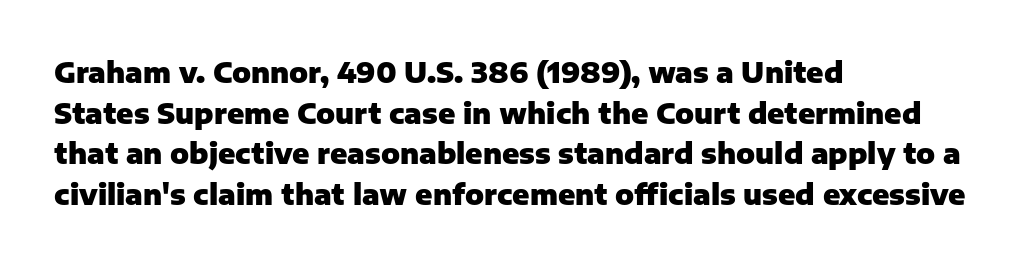
{"serif": "no", "italic": "no", "bold": "yes", "weight": "heavy", "width": "normal", "stroke_contrast": "low", "x_height": "medium", "monospaced": "no", "underline": "no", "align": "left", "line_spacing": "normal", "line_spacing_ratio": 1.45, "letter_spacing": "normal", "letter_spacing_em": 0.0, "glyph_px": 28}
